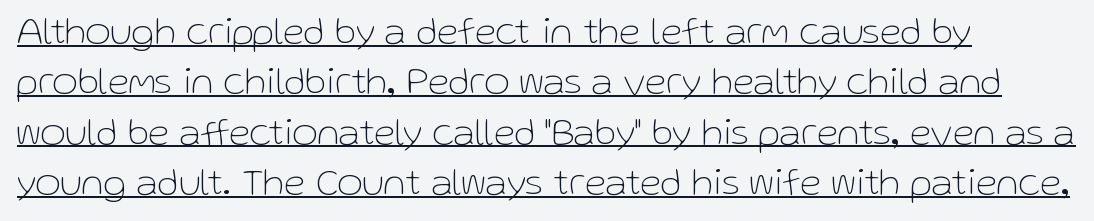
{"serif": "no", "italic": "no", "bold": "no", "weight": "thin", "width": "normal", "stroke_contrast": "low", "x_height": "medium", "monospaced": "no", "underline": "yes", "line_spacing": "normal", "line_spacing_ratio": 1.29, "letter_spacing": "normal", "letter_spacing_em": 0.0, "glyph_px": 39}
